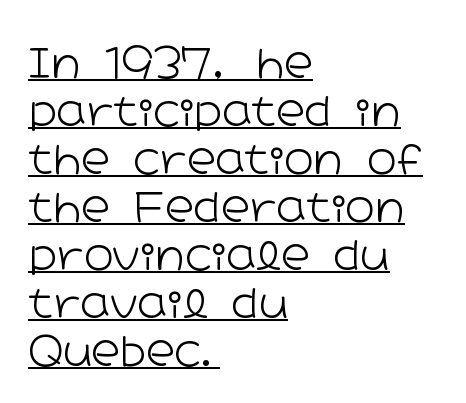
{"serif": "no", "italic": "no", "bold": "no", "weight": "light", "width": "wide", "stroke_contrast": "low", "x_height": "medium", "monospaced": "no", "underline": "yes", "align": "left", "line_spacing_ratio": 1.2, "letter_spacing": "normal", "letter_spacing_em": 0.0, "glyph_px": 40}
